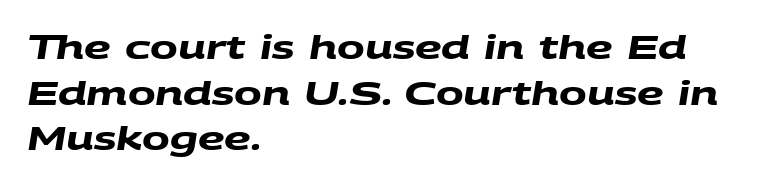
If you drew a ruler down the left edge, every line would touch it. These lines keep a tight, regular rhythm from letter to letter. Evenly set lines give the paragraph a standard silhouette. The foot of each line stays bare and open. Notice how thick the strokes are: this is what a full bold looks like.
